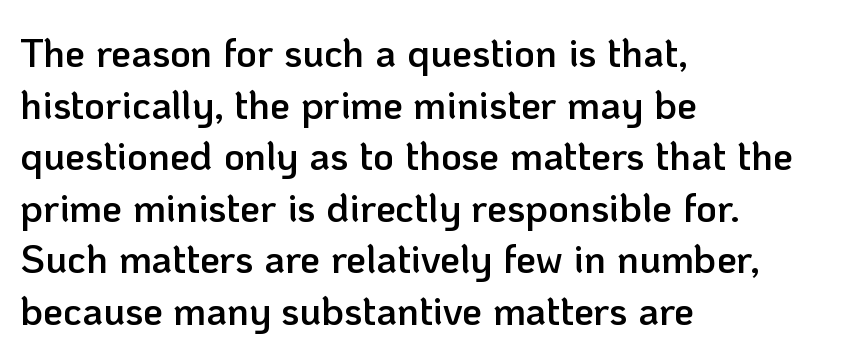
{"serif": "no", "italic": "no", "bold": "semi", "weight": "semibold", "width": "normal", "stroke_contrast": "low", "x_height": "medium", "monospaced": "no", "underline": "no", "align": "left", "line_spacing": "normal", "line_spacing_ratio": 1.29, "letter_spacing": "normal", "letter_spacing_em": 0.0, "glyph_px": 40}
